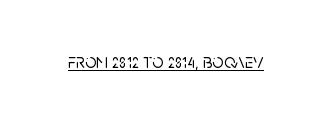
The letters stand upright; this is a roman face. Tracking here is standard; glyphs follow each other at the usual distance. Descenders here cross a horizontal rule under the line.
